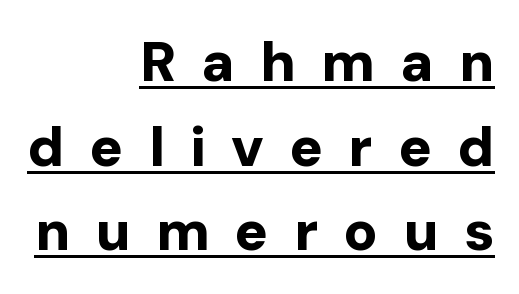
Nothing sits at the stroke ends, so this counts as sans-serif. The string is rendered with underlining switched on. A typesetter would call this proportional, since set widths differ per character. Inter-character spacing is expanded well beyond the font's built-in metrics.
